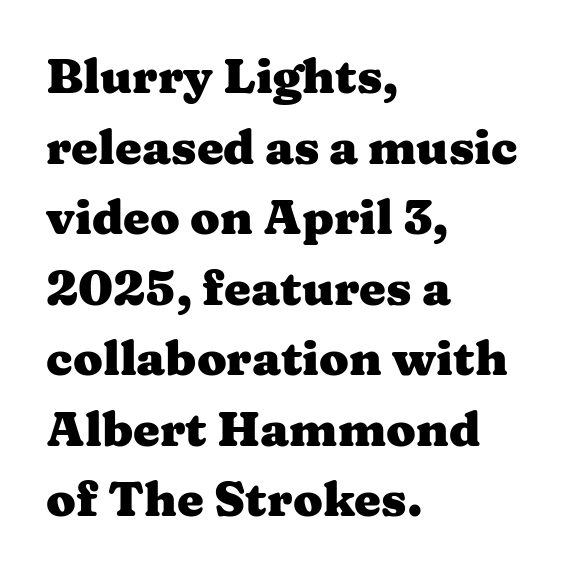
The image shows 48 px heavy, wide serif type, upright; set left-aligned, normal line spacing (1.47x), normal letter spacing, not underlined; medium stroke contrast and a medium x-height.
